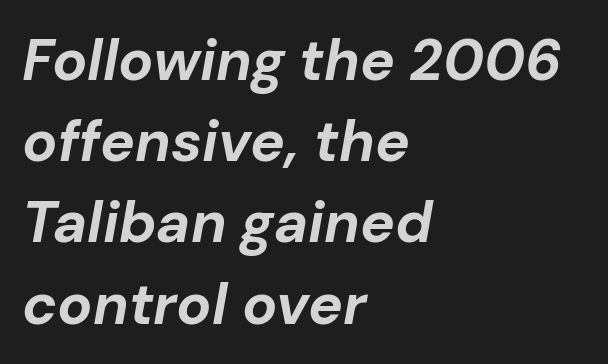
You could not count columns in this text — the font is proportionally spaced. One glance says typical: line gaps are just what's usual. Observe the ordinary spacing: letters are neighbours, not strangers. Bare-footed words on every line. As a designer I'd log this as weight 700, bold.
